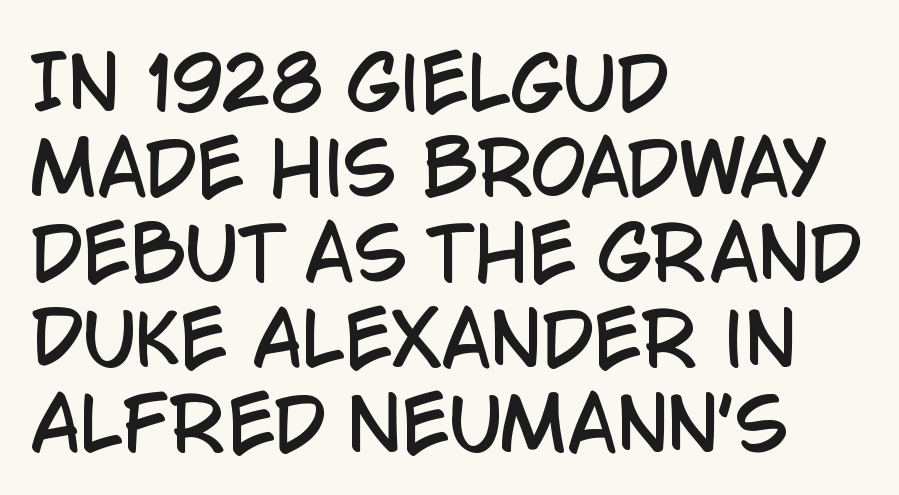
Q: Is the text italic (slanted)? A: No, it is upright.
Q: Is the typeface a serif or a sans-serif typeface? A: Sans-serif.
Q: Is the text underlined? A: No.
Q: How is the paragraph aligned? A: Left-aligned.
Q: Is the spacing between letters normal or unusually wide? A: Normal.
Q: Width (condensed, normal, or wide)? A: Condensed.
Q: Stroke contrast? A: Low.
Q: x-height? A: Large.
Q: Monospaced? A: No.
